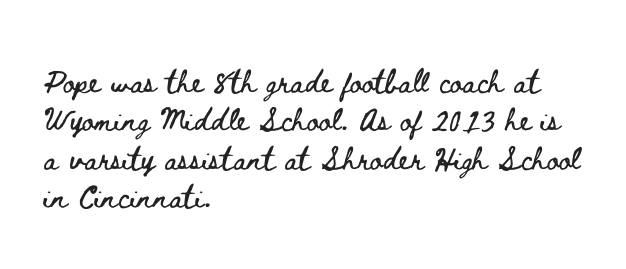
{"width": "wide", "stroke_contrast": "low", "x_height": "small", "monospaced": "no", "underline": "no", "align": "left", "line_spacing": "normal", "line_spacing_ratio": 1.32, "letter_spacing": "normal", "letter_spacing_em": 0.0, "glyph_px": 29}
